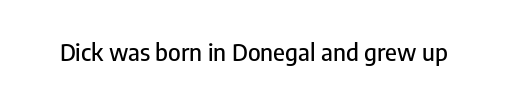
{"italic": "no", "underline": "no", "letter_spacing": "normal", "letter_spacing_em": 0.0, "glyph_px": 24}
